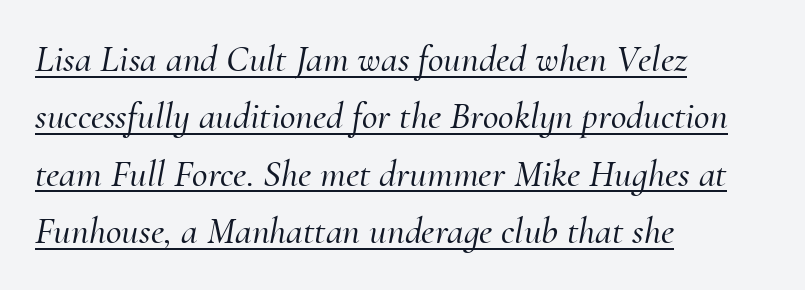
{"serif": "yes", "italic": "yes", "lean": "right", "slant_degrees": 10, "width": "normal", "stroke_contrast": "medium", "x_height": "small", "monospaced": "no", "underline": "yes", "align": "left", "line_spacing": "normal", "line_spacing_ratio": 1.51, "letter_spacing": "normal", "letter_spacing_em": 0.0, "glyph_px": 38}
